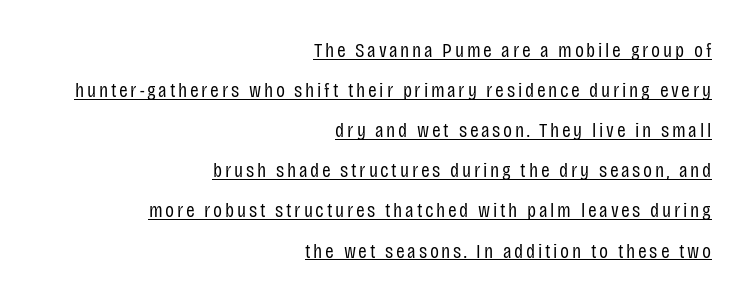
One-word summary of the alignment: right. The cut favours lightness, reaching ordinary text weight at its darkest. A baseline rule has been typeset under these characters. Quick note: not italic, upright.
